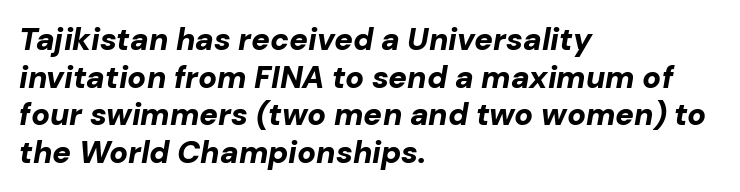
The image shows 31 px bold type, italic (leaning right); set left-aligned, line spacing 1.21x, normal letter spacing, not underlined; low stroke contrast and a medium x-height.
